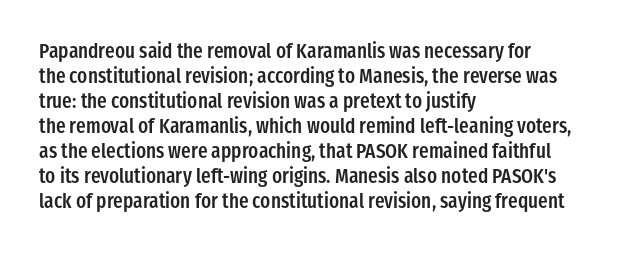
Where is the straight margin? On the left. Each glyph is drawn with semibold strokes, heavier than normal yet not fully bold. The passage shown is not underscored anywhere. Whoever set this chose a conventional vertical rhythm. Upright lettering throughout.
